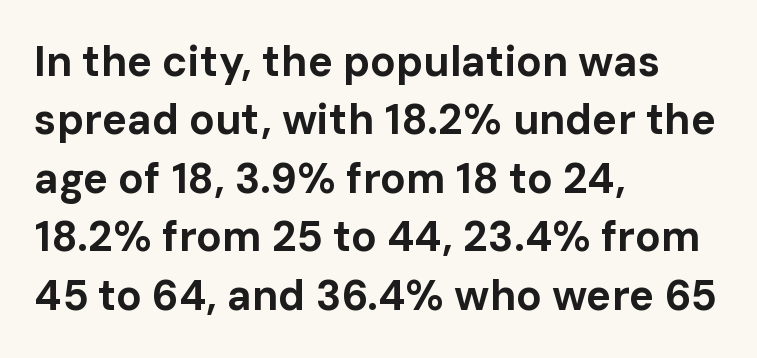
The image shows 42 px bold sans-serif type, upright; set left-aligned, normal line spacing (1.39x), normal letter spacing, not underlined; low stroke contrast and a medium x-height.
